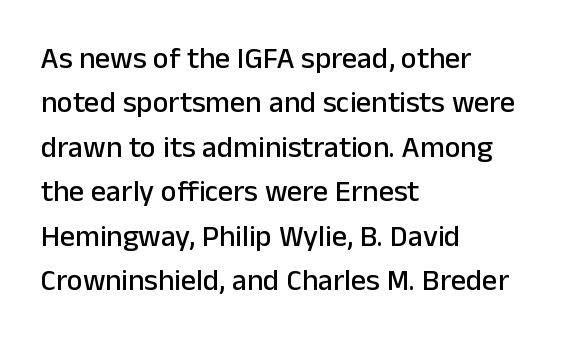
{"serif": "no", "italic": "no", "width": "normal", "stroke_contrast": "low", "x_height": "medium", "monospaced": "no", "underline": "no", "align": "left", "line_spacing": "normal", "line_spacing_ratio": 1.48, "letter_spacing": "normal", "letter_spacing_em": 0.0, "glyph_px": 30}
